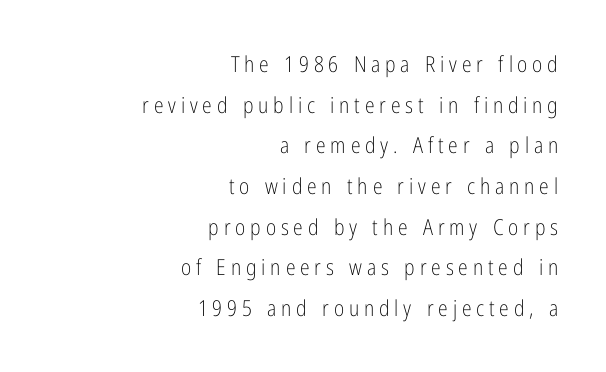
{"italic": "no", "bold": "no", "underline": "no", "align": "right", "line_spacing_ratio": 1.85, "letter_spacing": "wide", "letter_spacing_em": 0.22, "glyph_px": 22}
